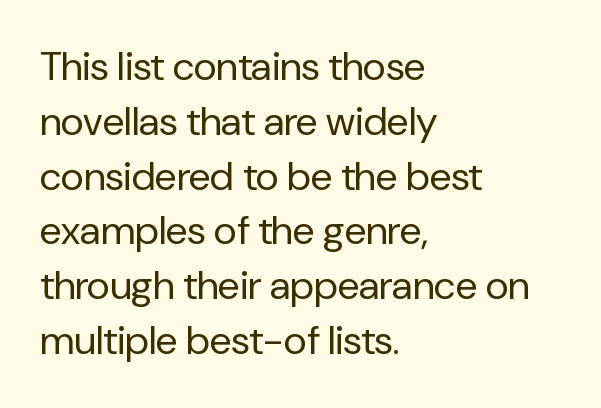
The rag falls on the right side of this text block. The font is comparable to plain body text, perhaps lighter. The zone under the glyphs is completely vacant. The letters advance in unequal steps, a hallmark of proportional type.
